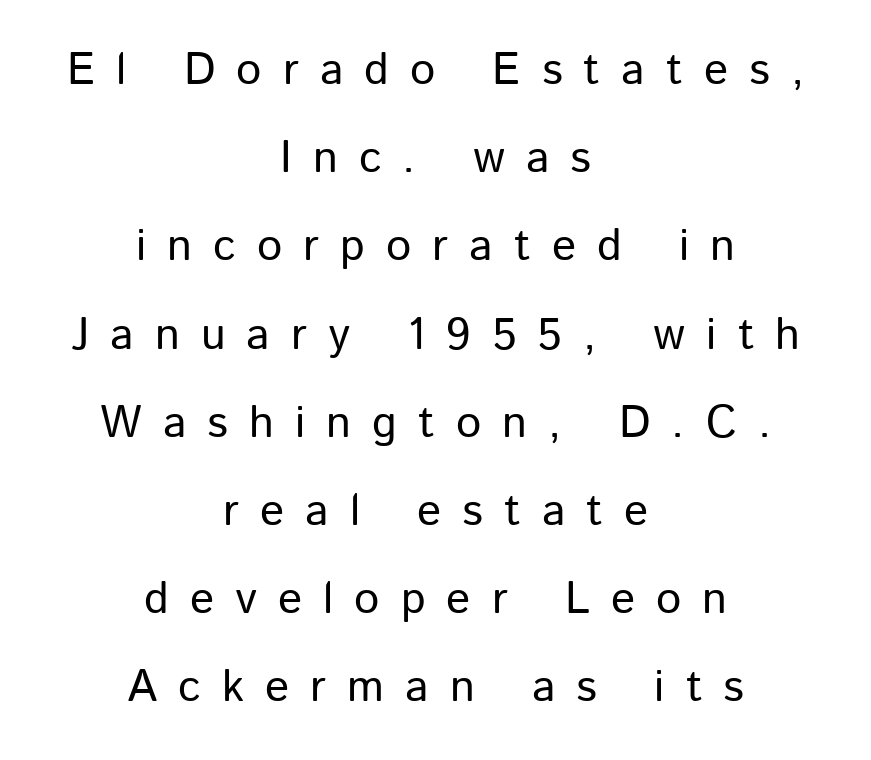
The image shows 45 px regular-weight sans-serif type, upright; set centered, loose line spacing (1.96x), unusually wide letter spacing (+0.47 em), not underlined; low stroke contrast and a medium x-height.
